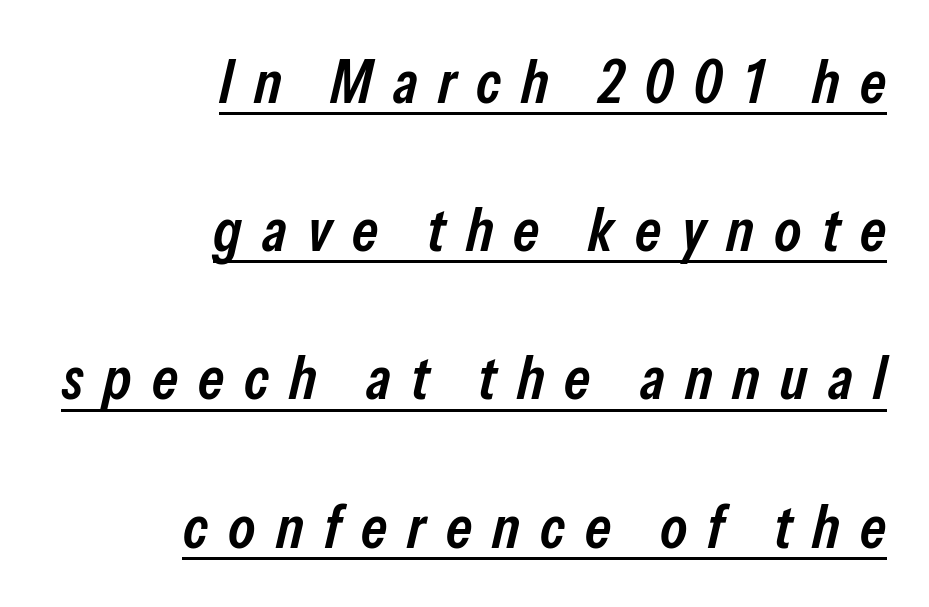
{"italic": "yes", "lean": "right", "slant_degrees": 13, "bold": "semi", "weight": "semibold", "width": "condensed", "stroke_contrast": "low", "x_height": "medium", "monospaced": "no", "underline": "yes", "align": "right", "line_spacing": "loose", "line_spacing_ratio": 2.43, "letter_spacing": "wide", "letter_spacing_em": 0.33, "glyph_px": 61}
